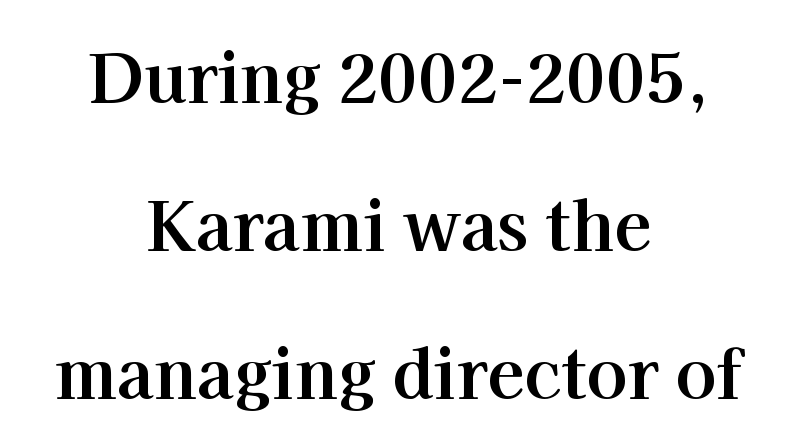
The image shows 68 px bold serif type, upright; set centered, loose line spacing (2.18x), normal letter spacing, not underlined; high stroke contrast and a medium x-height.
